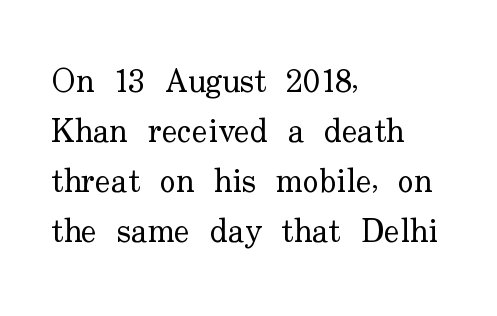
The passage shown has conventional tracking throughout. Leftover space on each line is placed entirely after the last word. Each letter's strokes conclude with small projecting serifs. The cut favours lightness, reaching ordinary text weight at its darkest. Is there any slant? The stems are plumb. Vertical spacing — default.
